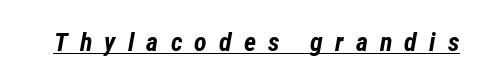
How are the letters spaced? Widely, with obvious added tracking. A baseline rule has been typeset under these characters. Its strokes are broad and dark, the hallmark of bold type. This sample uses an oblique cut, with every glyph tilted off the vertical.
